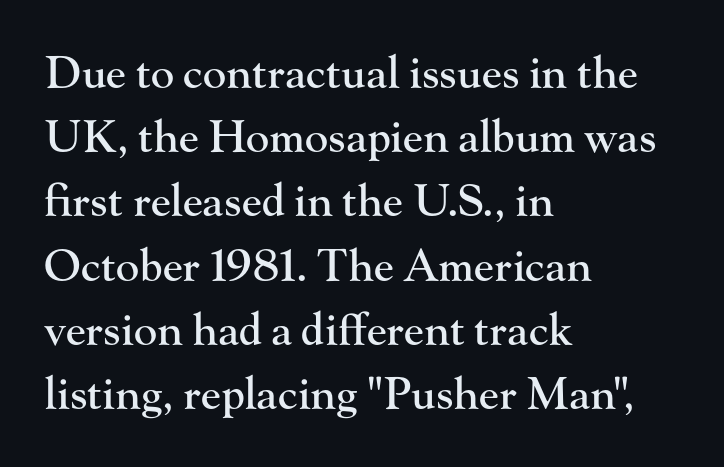
{"serif": "yes", "italic": "no", "width": "normal", "stroke_contrast": "high", "x_height": "small", "monospaced": "no", "underline": "no", "align": "left", "line_spacing": "normal", "line_spacing_ratio": 1.46, "letter_spacing": "normal", "letter_spacing_em": 0.0, "glyph_px": 44}
